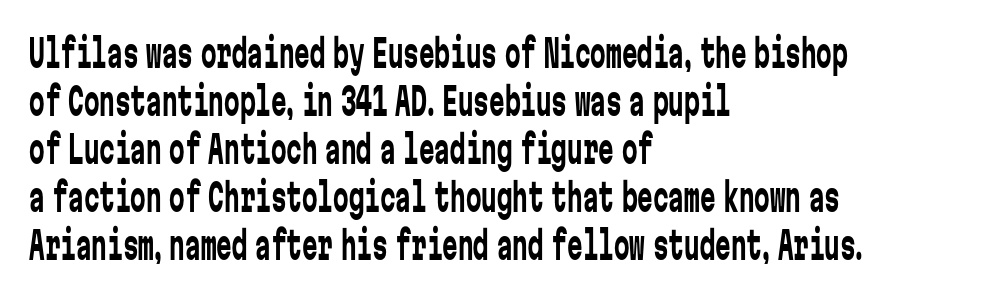
Q: Is the text bold? A: No.
Q: Is the text italic (slanted)? A: No, it is upright.
Q: Is the typeface a serif or a sans-serif typeface? A: Sans-serif.
Q: Is the text underlined? A: No.
Q: How is the paragraph aligned? A: Left-aligned.
Q: Is the spacing between letters normal or unusually wide? A: Normal.
Q: Width (condensed, normal, or wide)? A: Condensed.
Q: Stroke contrast? A: Low.
Q: x-height? A: Medium.
Q: Monospaced? A: Yes.
